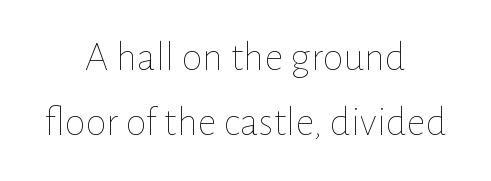
The image shows 42 px thin type, upright; set centered, normal line spacing (1.55x), normal letter spacing, not underlined; low stroke contrast and a medium x-height.
